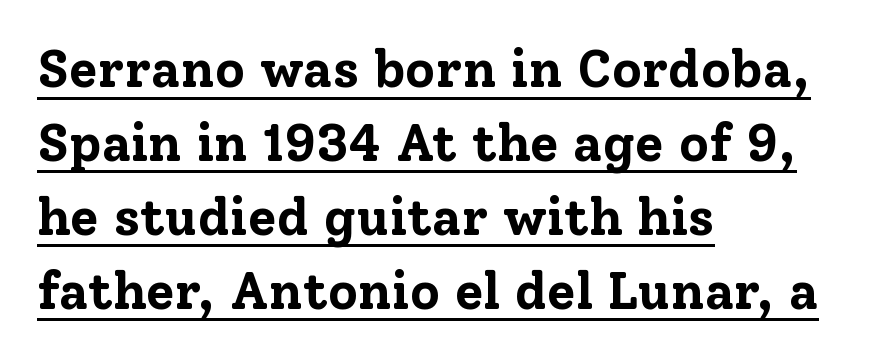
{"serif": "yes", "italic": "no", "bold": "yes", "weight": "bold", "width": "normal", "stroke_contrast": "low", "x_height": "medium", "monospaced": "no", "underline": "yes", "align": "left", "line_spacing": "normal", "line_spacing_ratio": 1.42, "letter_spacing": "normal", "letter_spacing_em": 0.0, "glyph_px": 52}
